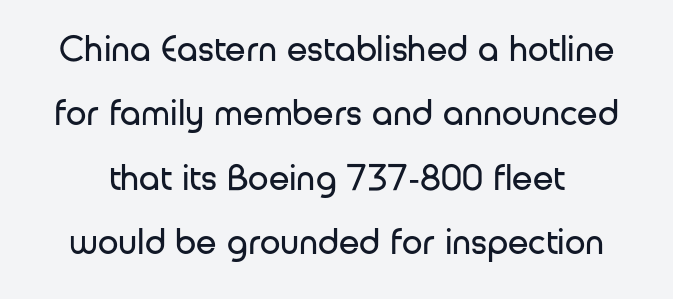
{"serif": "no", "italic": "no", "bold": "no", "weight": "regular", "width": "normal", "stroke_contrast": "low", "x_height": "medium", "monospaced": "no", "underline": "no", "line_spacing_ratio": 1.74, "letter_spacing": "normal", "letter_spacing_em": 0.0, "glyph_px": 37}
